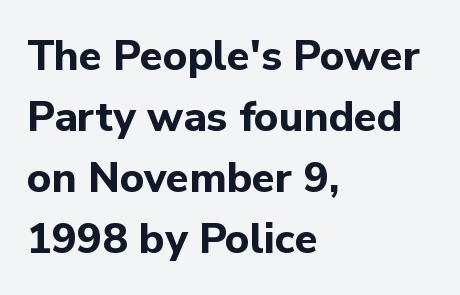
The image shows 42 px bold sans-serif type, upright; set left-aligned, normal line spacing (1.45x), normal letter spacing, not underlined; low stroke contrast and a medium x-height.
